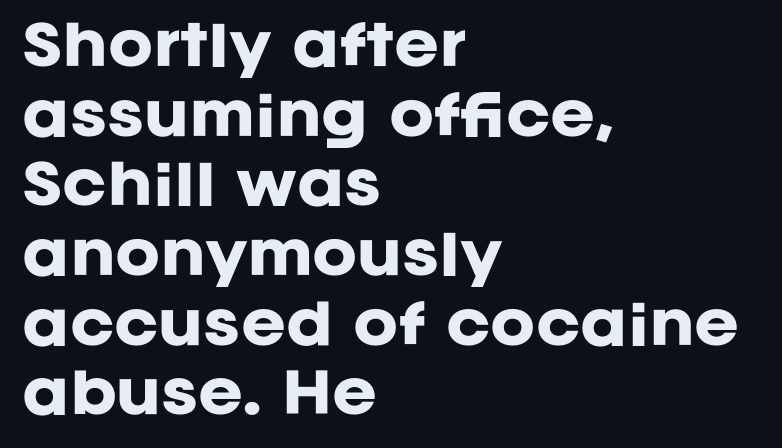
Q: Is the text bold? A: Yes.
Q: Is the text italic (slanted)? A: No, it is upright.
Q: Is the typeface a serif or a sans-serif typeface? A: Sans-serif.
Q: Is the text underlined? A: No.
Q: How is the paragraph aligned? A: Left-aligned.
Q: Is the spacing between letters normal or unusually wide? A: Normal.
Q: Is the spacing between lines tight, normal or loose? A: Normal.
Q: Width (condensed, normal, or wide)? A: Normal.
Q: Stroke contrast? A: Low.
Q: x-height? A: Large.
Q: Monospaced? A: No.
